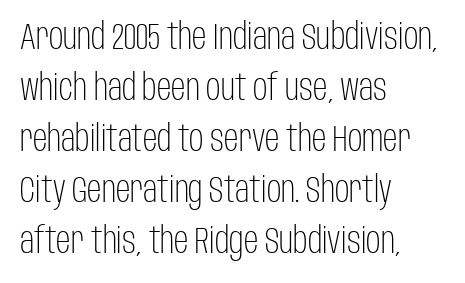
Q: Is the text bold? A: No.
Q: Is the text italic (slanted)? A: No, it is upright.
Q: Is the typeface a serif or a sans-serif typeface? A: Sans-serif.
Q: Is the text underlined? A: No.
Q: How is the paragraph aligned? A: Left-aligned.
Q: Is the spacing between letters normal or unusually wide? A: Normal.
Q: Is the spacing between lines tight, normal or loose? A: Normal.
Q: Width (condensed, normal, or wide)? A: Condensed.
Q: Stroke contrast? A: Low.
Q: x-height? A: Large.
Q: Monospaced? A: No.
